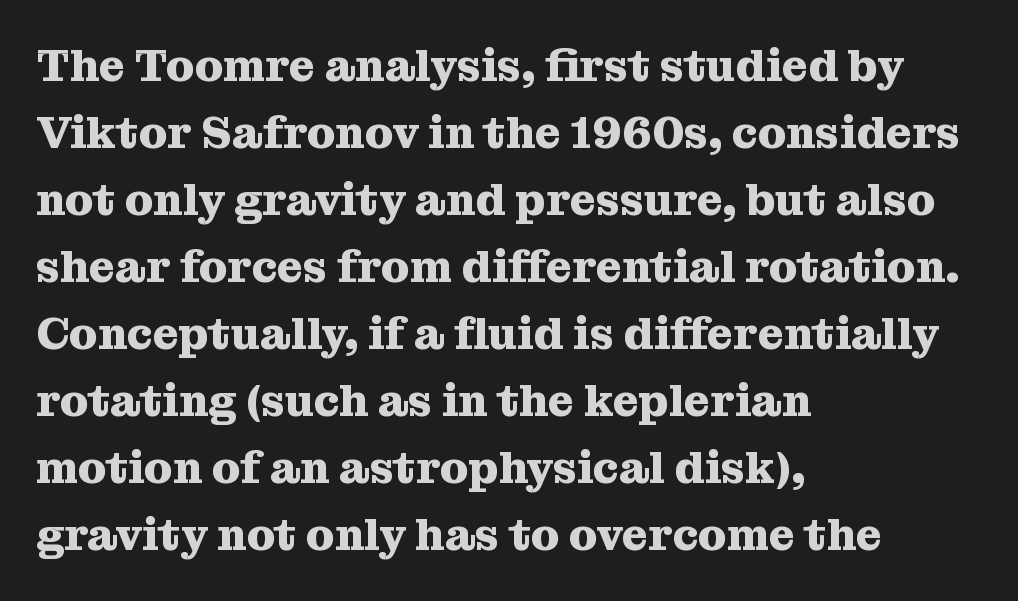
Q: Is the text bold? A: Yes.
Q: Is the text italic (slanted)? A: No, it is upright.
Q: Is the typeface a serif or a sans-serif typeface? A: Serif.
Q: Is the text underlined? A: No.
Q: How is the paragraph aligned? A: Left-aligned.
Q: Is the spacing between letters normal or unusually wide? A: Normal.
Q: Is the spacing between lines tight, normal or loose? A: Normal.
Q: Width (condensed, normal, or wide)? A: Normal.
Q: Stroke contrast? A: Medium.
Q: x-height? A: Medium.
Q: Monospaced? A: No.
